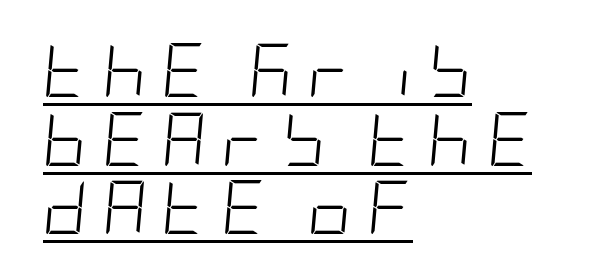
Tracking value appears strongly positive — letters spread wide. The weight tops out at a normal text grade. The ragged edge is on the right, which tells us the setting is flush left. In terms of posture, this sample is oblique.
